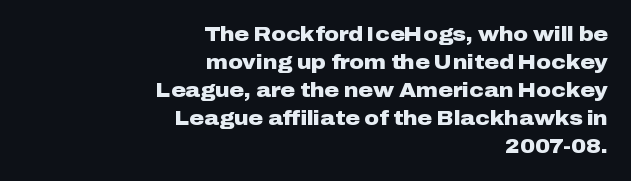
The image shows 20 px bold type, upright; set right-aligned, normal line spacing (1.4x), normal letter spacing, not underlined.
